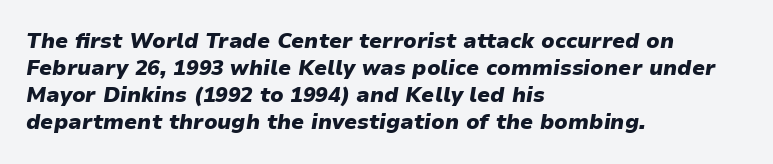
Q: Is the text bold? A: Yes.
Q: Is the text italic (slanted)? A: Yes, it leans right by about 9 degrees.
Q: Is the text underlined? A: No.
Q: How is the paragraph aligned? A: Left-aligned.
Q: Is the spacing between letters normal or unusually wide? A: Normal.
Q: Is the spacing between lines tight, normal or loose? A: Normal.
